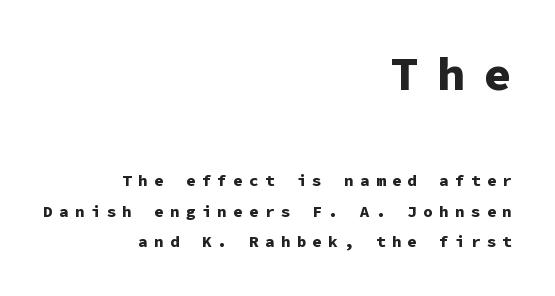
{"serif": "no", "italic": "no", "bold": "yes", "weight": "bold", "width": "normal", "stroke_contrast": "low", "x_height": "medium", "monospaced": "yes", "underline": "no", "align": "right", "line_spacing": "loose", "line_spacing_ratio": 1.91, "letter_spacing": "wide", "letter_spacing_em": 0.39, "larger_block": "first", "size_ratio": 2.94, "glyph_px": 47}
